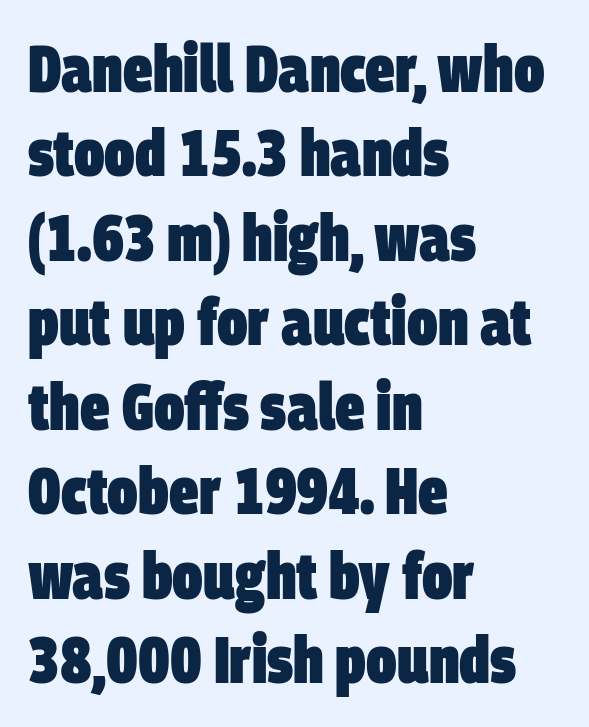
Regarding serifs, this sample does without them. The rendering keeps characters at their native spacing. Note the varied advance widths — an 'i' is clearly narrower than an 'm'. In terms of leading, this rendering sits right in the middle.
